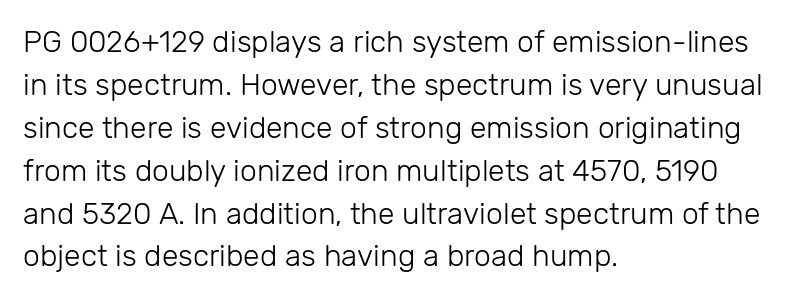
The image shows 30 px light sans-serif type, upright; set left-aligned, normal line spacing (1.43x), normal letter spacing, not underlined; low stroke contrast and a medium x-height.
